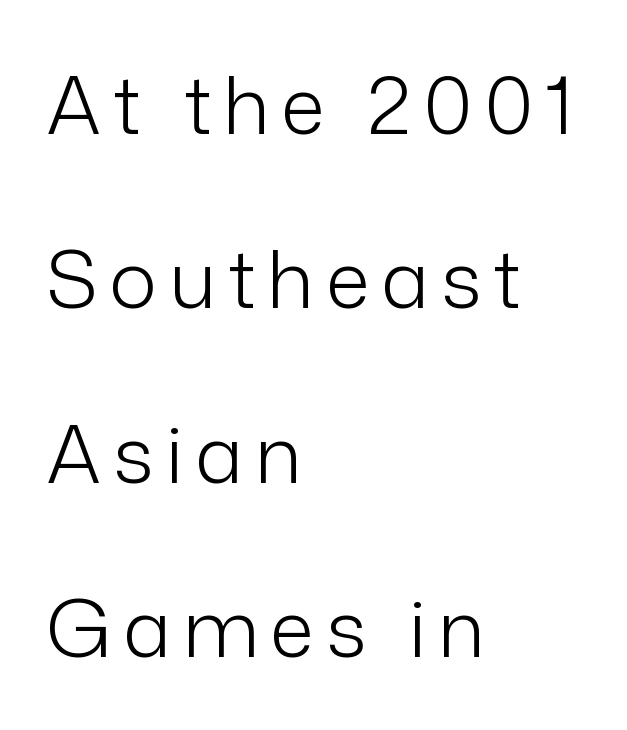
{"serif": "no", "italic": "no", "bold": "no", "weight": "light", "width": "normal", "stroke_contrast": "low", "x_height": "medium", "monospaced": "no", "underline": "no", "align": "left", "line_spacing": "loose", "line_spacing_ratio": 2.18, "glyph_px": 80}
